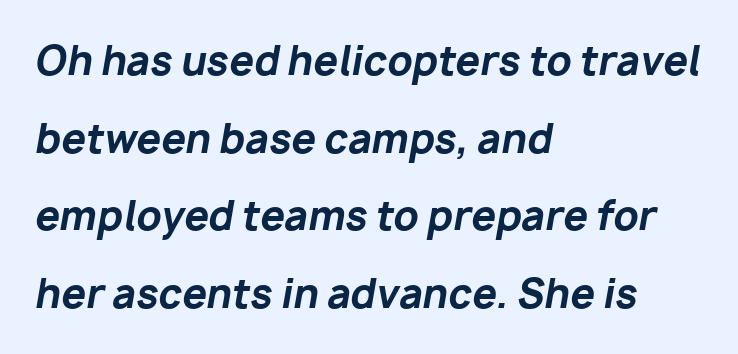
In terms of weight, the rendering is a true, heavy bold. Tracking here is standard; glyphs follow each other at the usual distance. The whole block is typeset with a tilt. Loosely led — the rows are spread out. The glyphs are unaccompanied by any horizontal stroke below them.
